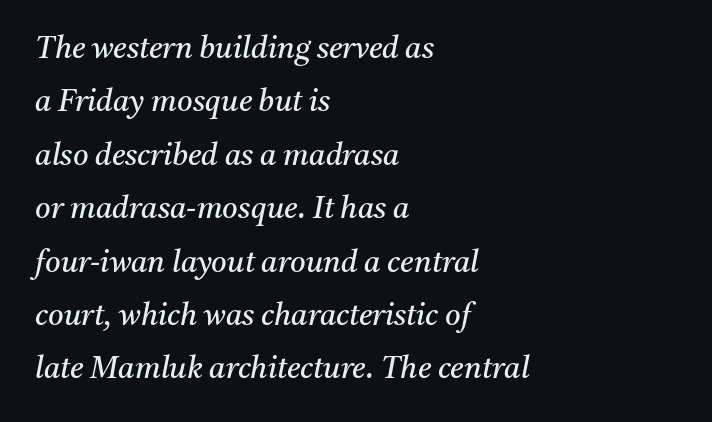
No extra tracking has been applied to these lines. Type style note: has serifs. The weight would be labelled regular, book, light, or lighter still. Short and long lines alike share a common starting point at left.
